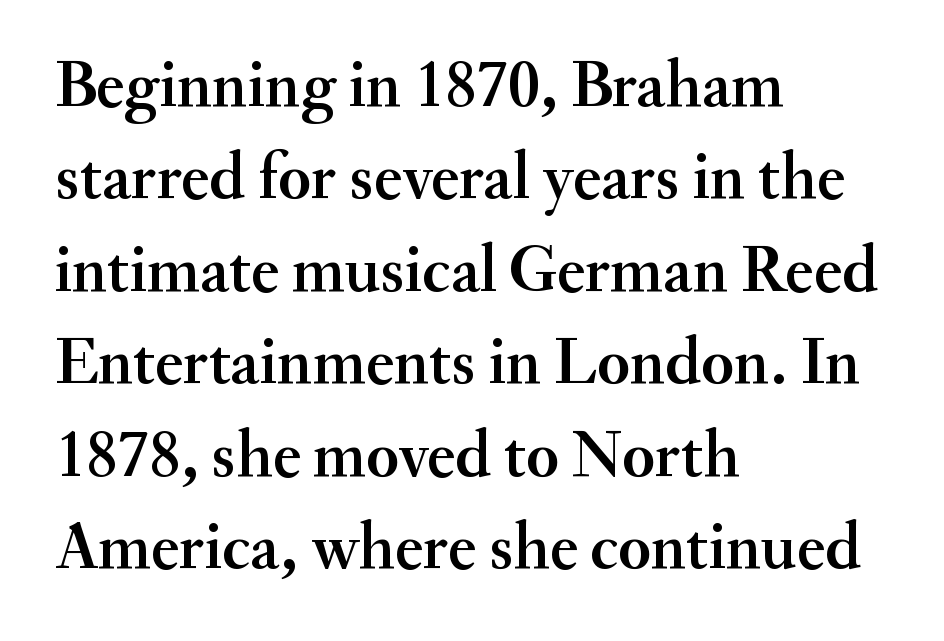
Q: Is the text italic (slanted)? A: No, it is upright.
Q: Is the typeface a serif or a sans-serif typeface? A: Serif.
Q: Is the text underlined? A: No.
Q: How is the paragraph aligned? A: Left-aligned.
Q: Is the spacing between letters normal or unusually wide? A: Normal.
Q: Is the spacing between lines tight, normal or loose? A: Normal.
Q: Width (condensed, normal, or wide)? A: Normal.
Q: Stroke contrast? A: Medium.
Q: x-height? A: Small.
Q: Monospaced? A: No.
